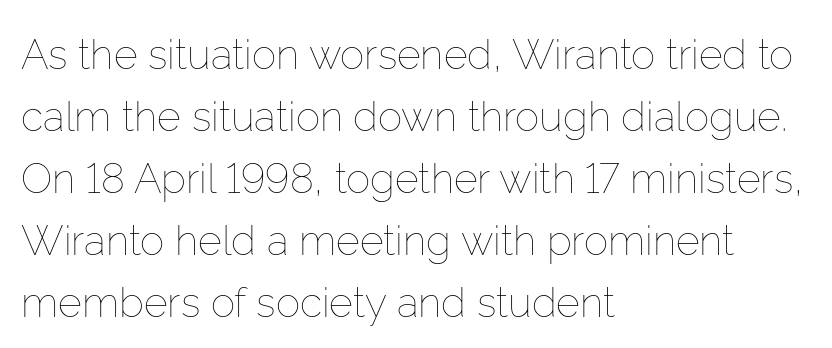
The image shows 41 px thin type, upright; set left-aligned, normal line spacing (1.51x), normal letter spacing, not underlined; low stroke contrast and a medium x-height.
